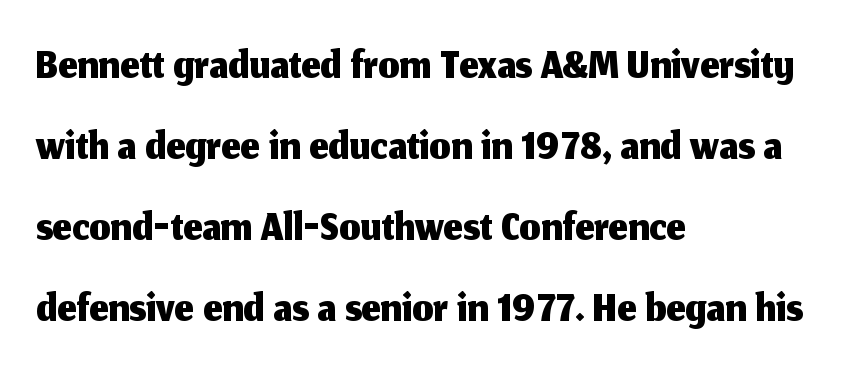
{"serif": "no", "italic": "no", "width": "normal", "stroke_contrast": "medium", "x_height": "medium", "monospaced": "no", "underline": "no", "align": "left", "line_spacing_ratio": 1.21, "letter_spacing": "normal", "letter_spacing_em": 0.0, "glyph_px": 67}
